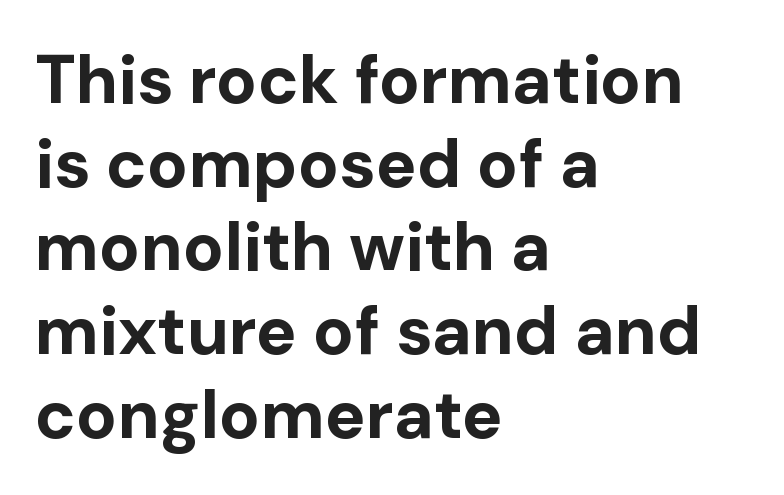
{"serif": "no", "italic": "no", "bold": "yes", "weight": "bold", "width": "normal", "stroke_contrast": "low", "x_height": "medium", "monospaced": "no", "underline": "no", "align": "left", "line_spacing_ratio": 1.23, "letter_spacing": "normal", "letter_spacing_em": 0.0, "glyph_px": 68}
